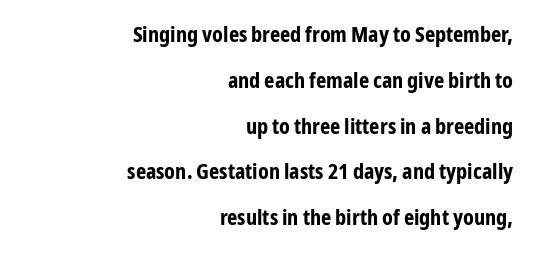
{"italic": "no", "bold": "yes", "underline": "no", "align": "right", "line_spacing": "loose", "line_spacing_ratio": 2.08, "letter_spacing": "normal", "letter_spacing_em": 0.0, "glyph_px": 22}
